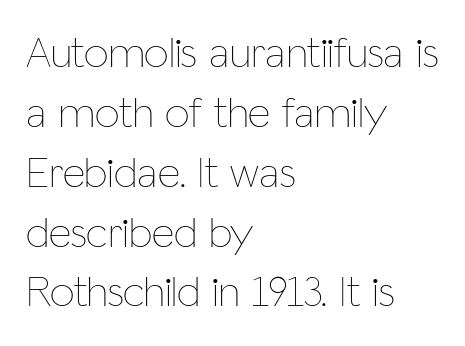
Q: Is the text bold? A: No.
Q: Is the text italic (slanted)? A: No, it is upright.
Q: Is the text underlined? A: No.
Q: How is the paragraph aligned? A: Left-aligned.
Q: Is the spacing between letters normal or unusually wide? A: Normal.
Q: Is the spacing between lines tight, normal or loose? A: Normal.
Q: Width (condensed, normal, or wide)? A: Condensed.
Q: Stroke contrast? A: Low.
Q: x-height? A: Medium.
Q: Monospaced? A: No.
